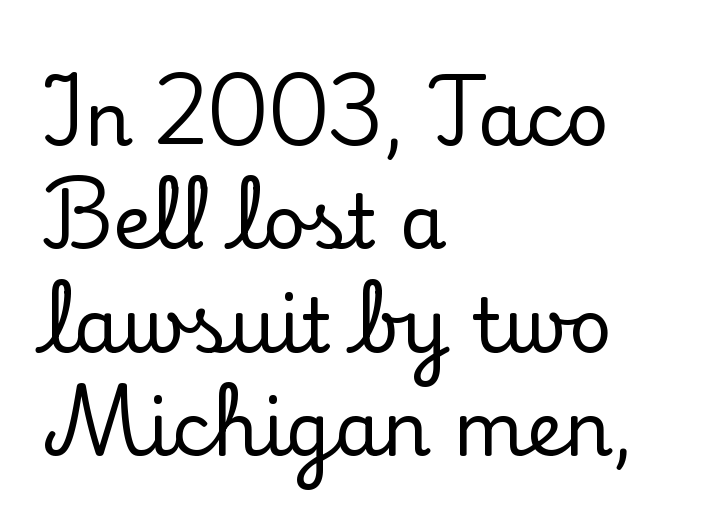
Q: Is the text italic (slanted)? A: No, it is upright.
Q: Is the typeface a serif or a sans-serif typeface? A: Serif.
Q: Is the text underlined? A: No.
Q: How is the paragraph aligned? A: Left-aligned.
Q: Is the spacing between letters normal or unusually wide? A: Normal.
Q: Is the spacing between lines tight, normal or loose? A: Normal.
Q: Width (condensed, normal, or wide)? A: Normal.
Q: Stroke contrast? A: Low.
Q: x-height? A: Small.
Q: Monospaced? A: No.
